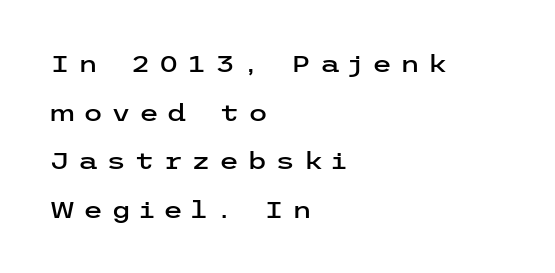
{"italic": "no", "underline": "no", "align": "left", "line_spacing": "loose", "line_spacing_ratio": 2.11, "letter_spacing": "wide", "letter_spacing_em": 0.35, "glyph_px": 23}
